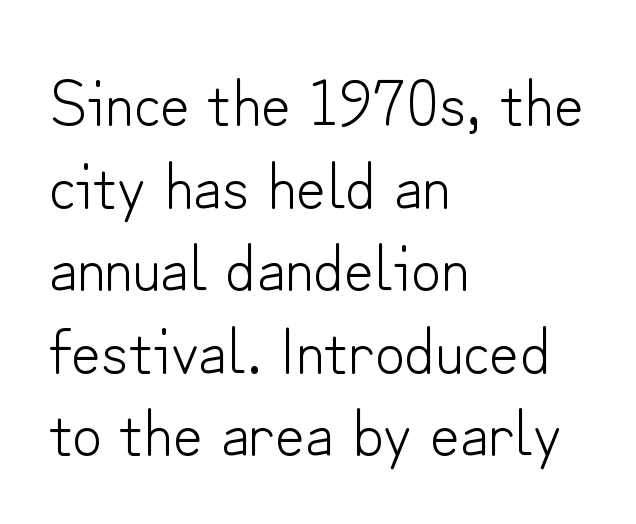
Characters remain perfectly vertical along every line. The passage shown is typed in a proportional face where columns would drift. Which margin do the lines hug? The left one — the right edge is uneven. A typesetter would label this face a sans. Heaviness? Minimal to ordinary, like unemphasized prose. Students, note that the glyphs here touch the page at normal intervals.
